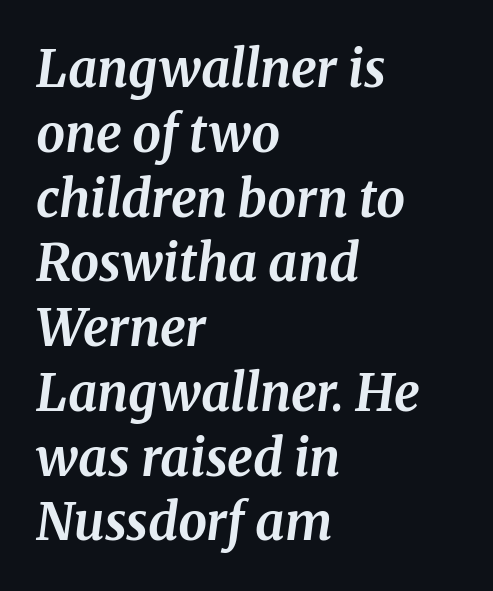
Q: Is the text bold? A: Yes.
Q: Is the text italic (slanted)? A: Yes, it leans right by about 8 degrees.
Q: Is the typeface a serif or a sans-serif typeface? A: Serif.
Q: Is the text underlined? A: No.
Q: How is the paragraph aligned? A: Left-aligned.
Q: Is the spacing between letters normal or unusually wide? A: Normal.
Q: Is the spacing between lines tight, normal or loose? A: Normal.
Q: Width (condensed, normal, or wide)? A: Normal.
Q: Stroke contrast? A: Medium.
Q: x-height? A: Medium.
Q: Monospaced? A: No.
